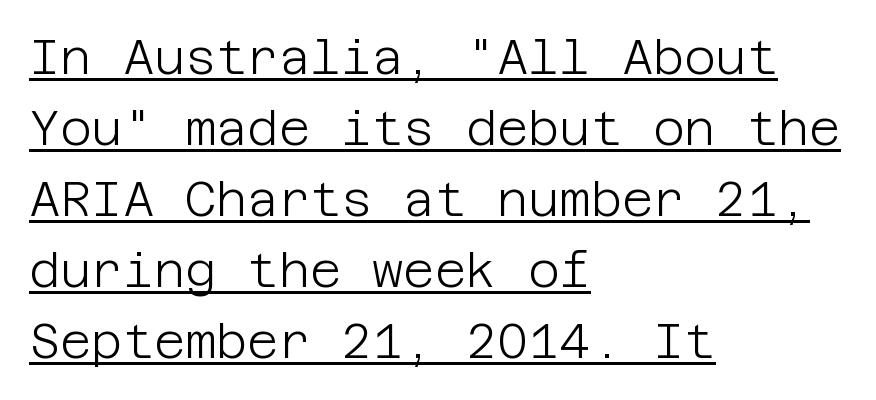
The image shows 48 px light sans-serif type, upright; set left-aligned, normal line spacing (1.48x), normal letter spacing, underlined; low stroke contrast and a large x-height.
